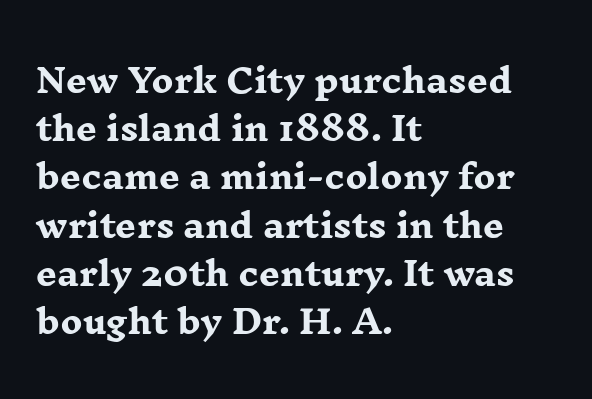
Q: Is the text bold? A: Yes.
Q: Is the text italic (slanted)? A: No, it is upright.
Q: Is the typeface a serif or a sans-serif typeface? A: Serif.
Q: Is the text underlined? A: No.
Q: How is the paragraph aligned? A: Left-aligned.
Q: Is the spacing between letters normal or unusually wide? A: Normal.
Q: Is the spacing between lines tight, normal or loose? A: Normal.
Q: Width (condensed, normal, or wide)? A: Wide.
Q: Stroke contrast? A: Low.
Q: x-height? A: Medium.
Q: Monospaced? A: No.
